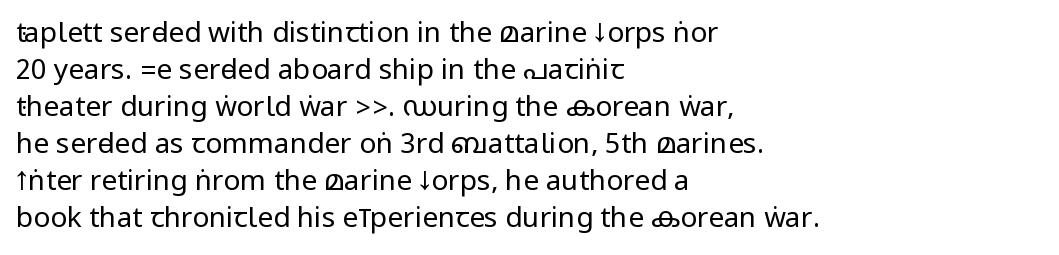
{"serif": "no", "italic": "no", "bold": "no", "weight": "regular", "width": "condensed", "stroke_contrast": "low", "underline": "no", "align": "left", "line_spacing": "normal", "line_spacing_ratio": 1.32, "letter_spacing": "normal", "letter_spacing_em": 0.0, "glyph_px": 28}
